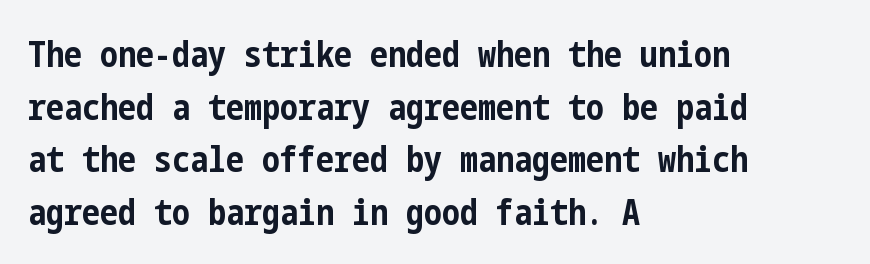
Any mark beneath the type? The region is blank. Is this a sans? Yes — the strokes have no serifs. Is there any slant? The stems are plumb. The glyphs have the mass of a bold cut. Compared with typical body copy, the letter spacing here is the same. This block has exactly the height ordinary leading produces.
